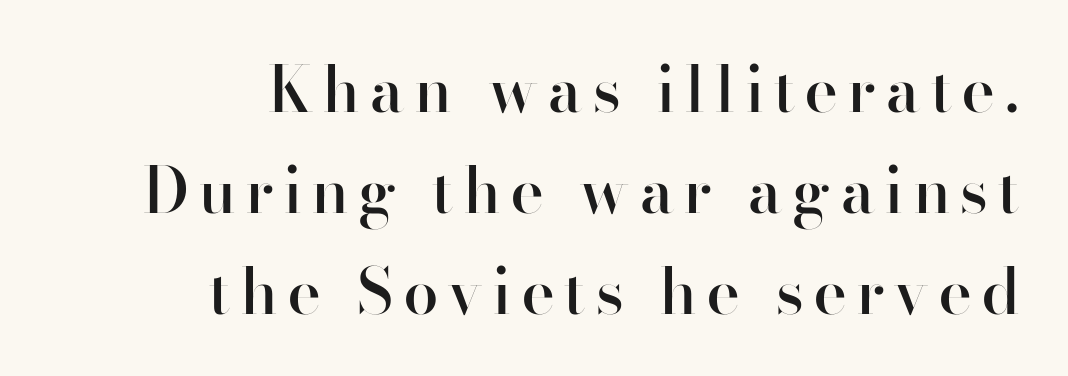
The image shows 63 px semibold sans-serif type, upright; set right-aligned, normal line spacing (1.6x), not underlined; high stroke contrast and a small x-height.
